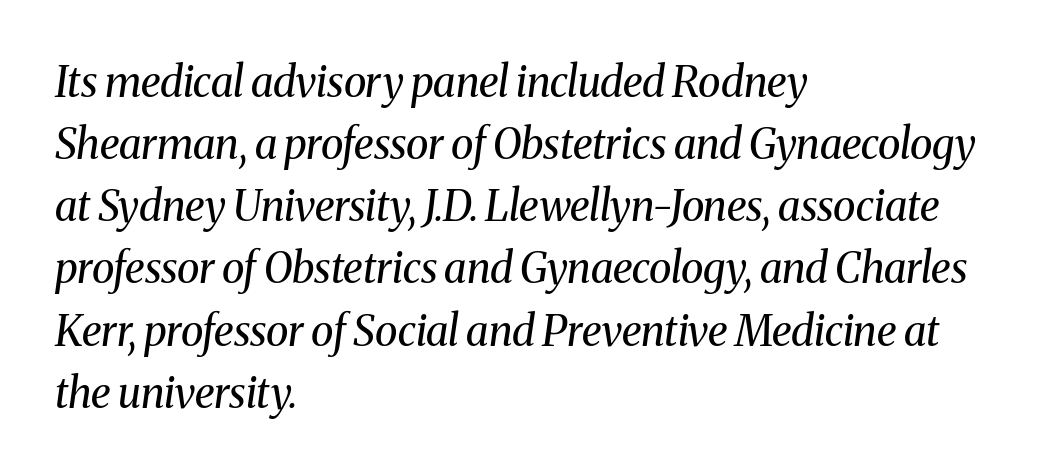
Looks like regular typesetting: each glyph gets only the width it needs. Notice how the passage keeps a crisp vertical edge on the left only. Tall strokes in this sample are angled rather than plumb. In terms of leading, this rendering sits right in the middle. This is not heavy type; no bold has been used. Are there feet on the stems? There are — it's a serif.
